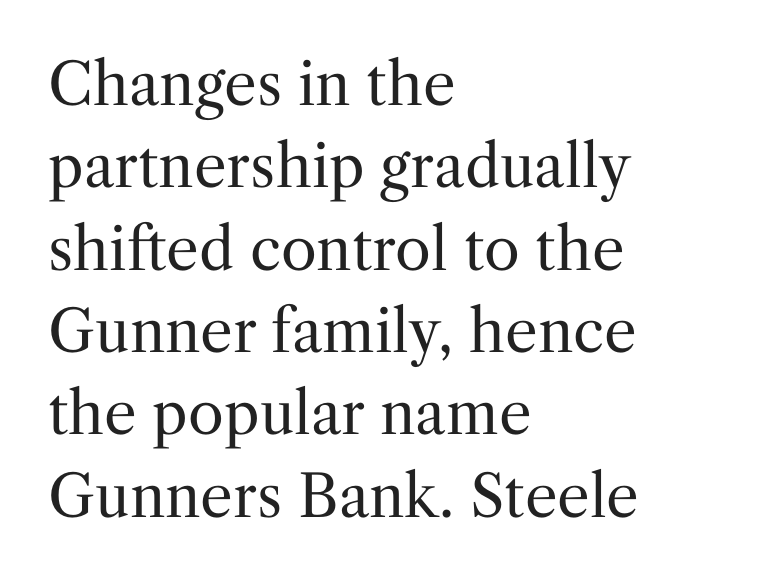
The image shows 58 px regular-weight serif type, upright; set left-aligned, normal line spacing (1.42x), normal letter spacing, not underlined; medium stroke contrast and a medium x-height.
